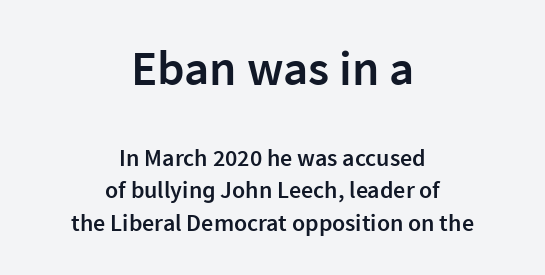
The leading is moderate, giving the passage an even texture. Words appear dense and cohesive because spacing is normal. What kind of face is this? One without serifs — a sans. The face used here is proportionally spaced, like ordinary book or web type. Leftover space on each line is divided equally before and after the words. Style check: upright.
